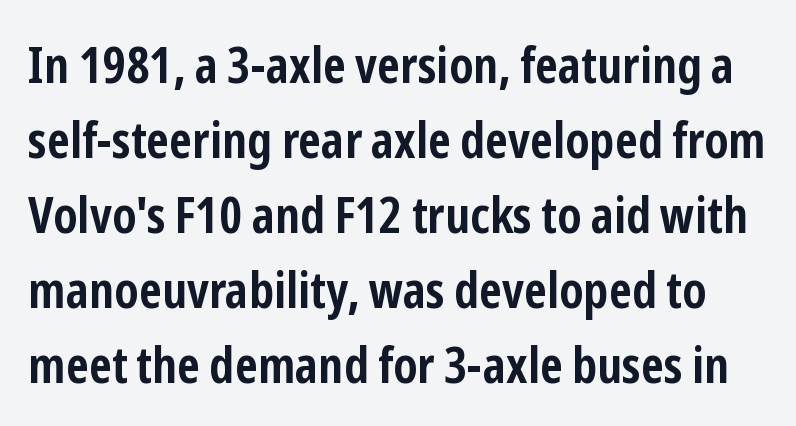
{"serif": "no", "italic": "no", "bold": "yes", "weight": "semibold", "width": "condensed", "stroke_contrast": "low", "x_height": "medium", "monospaced": "no", "underline": "no", "line_spacing": "normal", "line_spacing_ratio": 1.47, "letter_spacing": "normal", "letter_spacing_em": 0.0, "glyph_px": 51}
